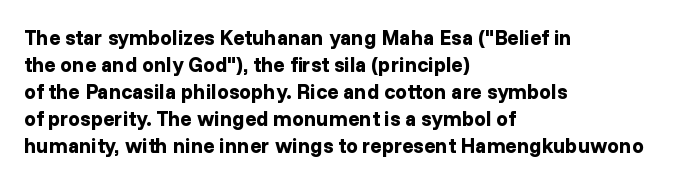
The space directly below the letters is spotless. In terms of leading, this rendering sits right in the middle. Notice how the stems are strictly vertical — no italics here. Honestly, the letter spacing is just normal — you wouldn't notice it. Typesetter's note: full bold, strokes at maximum text heaviness.
